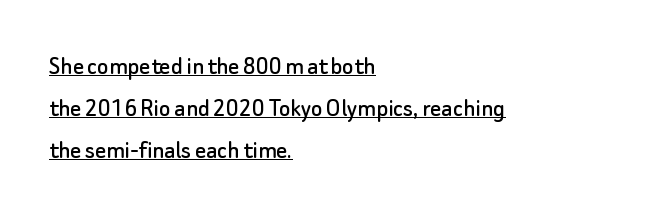
How would I describe the line gaps? Plain and ordinary. Caption: standard tracking, unaltered. The lettering stays uniformly vertical, giving the passage a roman look. The rendering anchors every line to the left-hand side. Somebody hit Ctrl+U on this one — the words are underlined.
